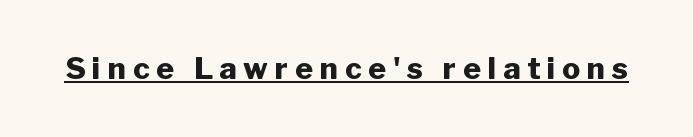
Q: Is the text bold? A: Yes.
Q: Is the text italic (slanted)? A: No, it is upright.
Q: Is the typeface a serif or a sans-serif typeface? A: Sans-serif.
Q: Is the text underlined? A: Yes.
Q: Is the spacing between letters normal or unusually wide? A: Unusually wide.
Q: Width (condensed, normal, or wide)? A: Normal.
Q: Stroke contrast? A: Low.
Q: x-height? A: Medium.
Q: Monospaced? A: No.
